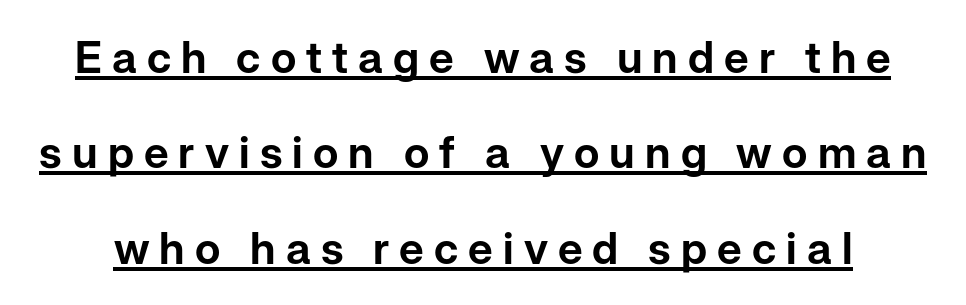
The image shows 44 px sans-serif type, upright; set loose line spacing (2.17x), unusually wide letter spacing (+0.23 em), underlined; low stroke contrast and a medium x-height.
